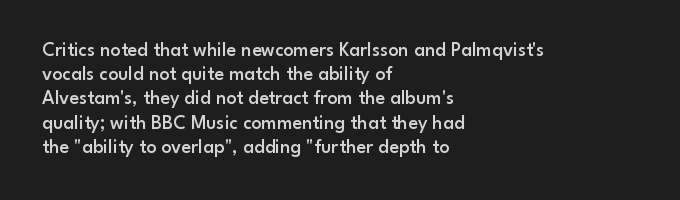
Decoration check: the copy has no underline. A typesetter would mark this as roman, not italic. The letters sit at their default tracking, neither squeezed nor spread. Each line starts at the same left margin while the right side varies. Each glyph is drawn with semibold strokes, heavier than normal yet not fully bold.
